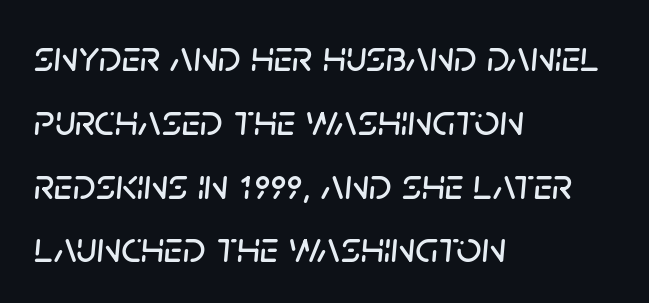
Visually the block forms a straight wall on the left and a jagged coastline on the right. Inter-character spacing is left at the font's built-in metrics. Here the designer chose a conventional face with non-uniform glyph widths. Does the leading feel generous? No, just average. Glance below the letters and you will spot only blank space. This is oblique type, the kind used for emphasis or titles.
